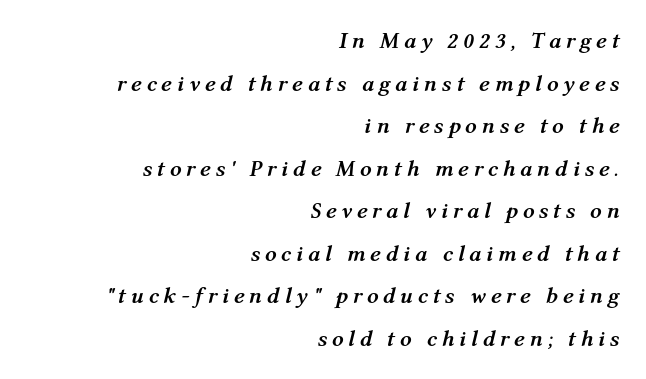
The image shows 23 px bold type, italic (leaning right); set right-aligned, line spacing 1.85x, unusually wide letter spacing (+0.2 em), not underlined.
